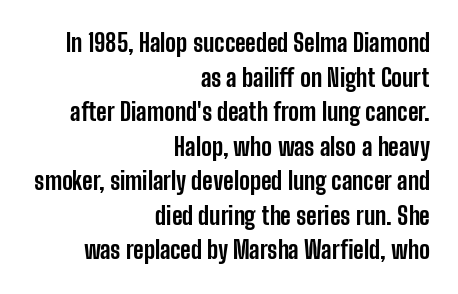
Q: Is the text bold? A: Yes.
Q: Is the text italic (slanted)? A: No, it is upright.
Q: Is the text underlined? A: No.
Q: How is the paragraph aligned? A: Right-aligned.
Q: Is the spacing between letters normal or unusually wide? A: Normal.
Q: Is the spacing between lines tight, normal or loose? A: Normal.
